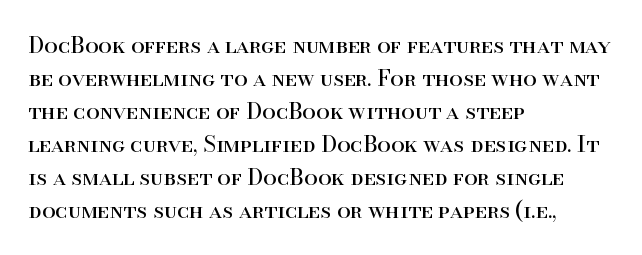
{"italic": "no", "bold": "no", "underline": "no", "align": "left", "line_spacing": "normal", "line_spacing_ratio": 1.5, "letter_spacing": "normal", "letter_spacing_em": 0.0, "glyph_px": 22}
